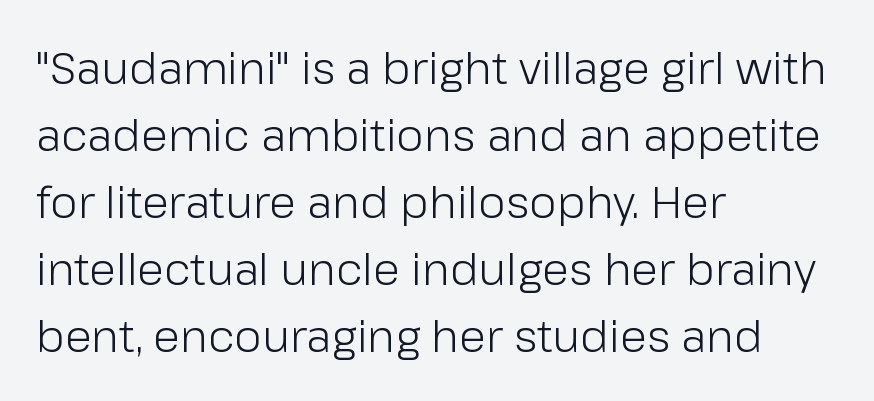
The image shows 44 px light sans-serif type, upright; set left-aligned, normal line spacing (1.52x), normal letter spacing, not underlined; low stroke contrast and a medium x-height.
